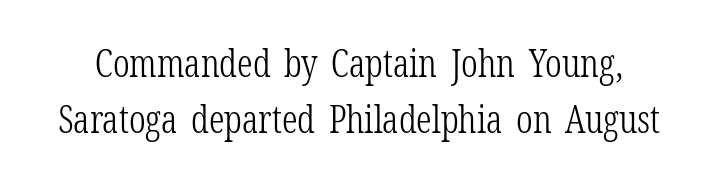
The image shows 38 px light, condensed serif type, upright; set normal line spacing (1.47x), normal letter spacing, not underlined; low stroke contrast and a medium x-height.
